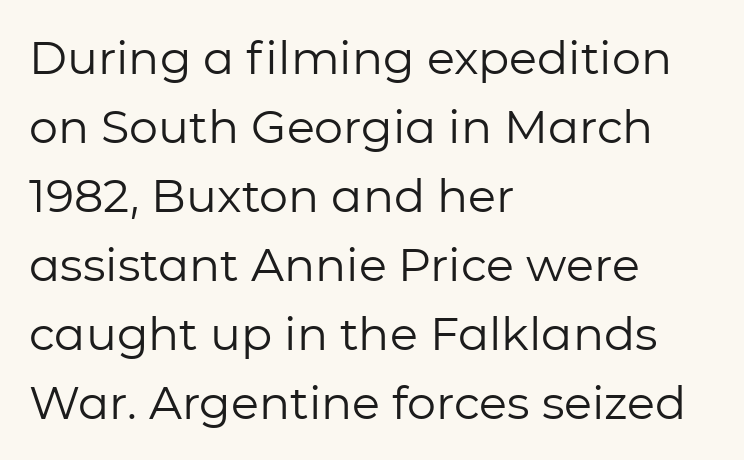
{"serif": "no", "italic": "no", "bold": "no", "weight": "regular", "width": "normal", "stroke_contrast": "low", "x_height": "medium", "monospaced": "no", "underline": "no", "align": "left", "line_spacing": "normal", "line_spacing_ratio": 1.5, "letter_spacing": "normal", "letter_spacing_em": 0.0, "glyph_px": 46}
